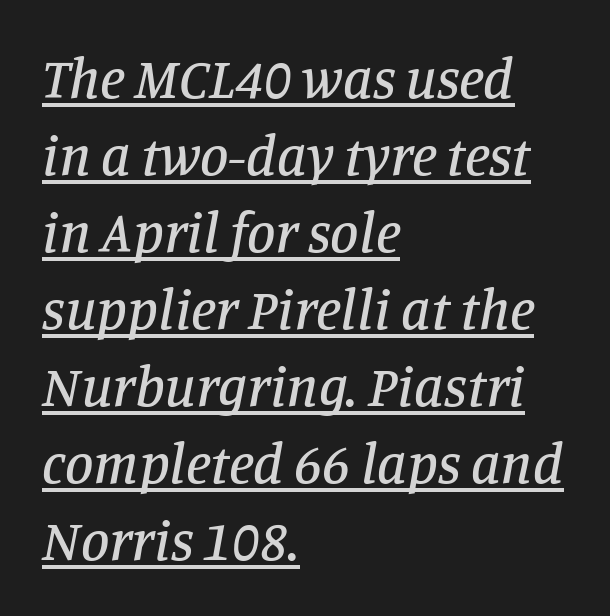
Q: Is the text italic (slanted)? A: Yes, it leans right by about 11 degrees.
Q: Is the typeface a serif or a sans-serif typeface? A: Serif.
Q: Is the text underlined? A: Yes.
Q: How is the paragraph aligned? A: Left-aligned.
Q: Is the spacing between letters normal or unusually wide? A: Normal.
Q: Is the spacing between lines tight, normal or loose? A: Normal.
Q: Width (condensed, normal, or wide)? A: Normal.
Q: Stroke contrast? A: Low.
Q: x-height? A: Large.
Q: Monospaced? A: No.
